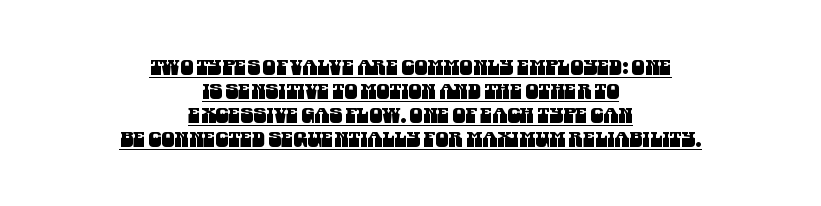
Q: Is the text underlined? A: Yes.
Q: How is the paragraph aligned? A: Centered.
Q: Is the spacing between letters normal or unusually wide? A: Normal.
Q: Is the spacing between lines tight, normal or loose? A: Tight.
